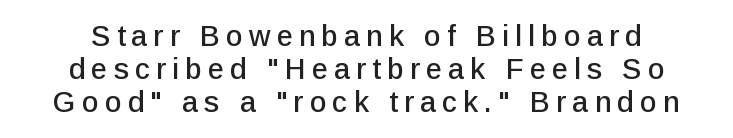
Q: Is the text italic (slanted)? A: No, it is upright.
Q: Is the typeface a serif or a sans-serif typeface? A: Sans-serif.
Q: Is the text underlined? A: No.
Q: Is the spacing between letters normal or unusually wide? A: Unusually wide.
Q: Is the spacing between lines tight, normal or loose? A: Tight.
Q: Width (condensed, normal, or wide)? A: Normal.
Q: Stroke contrast? A: Low.
Q: x-height? A: Medium.
Q: Monospaced? A: No.
